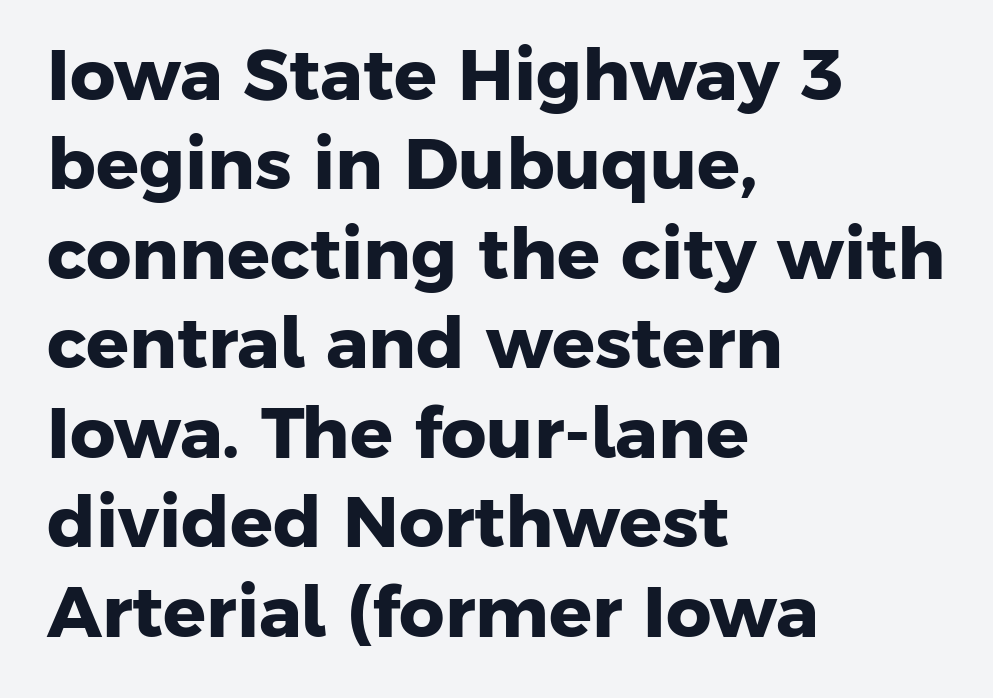
The text block is weighted toward the left margin, trailing off unevenly rightward. The typeface chosen for these lines omits serifs. Letter spacing: default. If you measured baseline to baseline, you'd find a middling distance. Does the weight exceed regular? Yes, all the way to bold. Each row of text sits above clean, open space.
